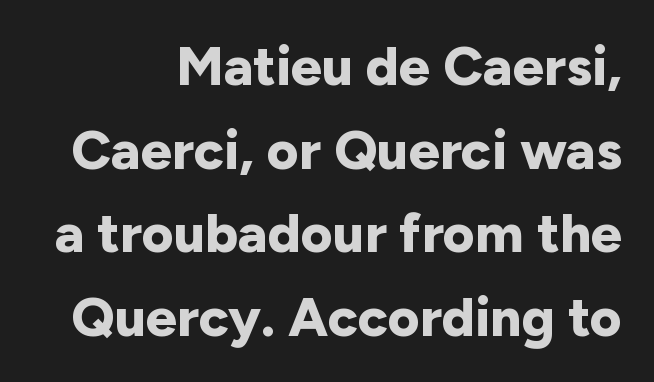
The image shows 55 px bold sans-serif type, upright; set right-aligned, normal line spacing (1.52x), normal letter spacing, not underlined; low stroke contrast and a medium x-height.
